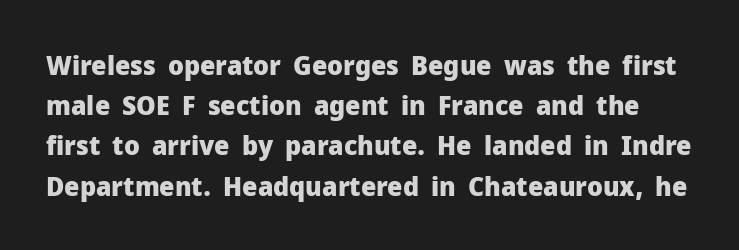
Q: Is the text bold? A: Yes.
Q: Is the text italic (slanted)? A: No, it is upright.
Q: Is the text underlined? A: No.
Q: Is the spacing between letters normal or unusually wide? A: Normal.
Q: Is the spacing between lines tight, normal or loose? A: Normal.
